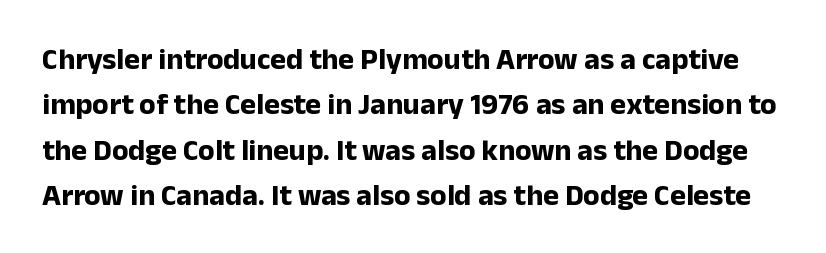
The image shows 30 px bold sans-serif type, upright; set normal line spacing (1.51x), normal letter spacing, not underlined; low stroke contrast and a medium x-height.
